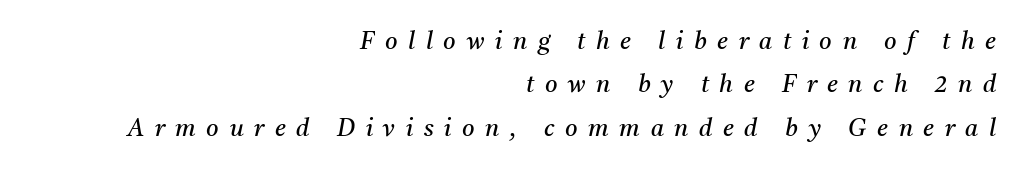
The image shows 24 px text type, italic (leaning right); set right-aligned, line spacing 1.81x, unusually wide letter spacing (+0.44 em), not underlined.
